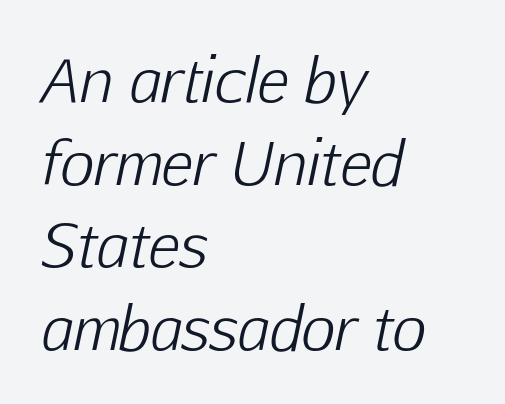
{"italic": "yes", "lean": "right", "slant_degrees": 12, "bold": "no", "weight": "light", "width": "normal", "stroke_contrast": "low", "x_height": "medium", "monospaced": "no", "underline": "no", "align": "left", "line_spacing": "normal", "line_spacing_ratio": 1.4, "letter_spacing": "normal", "letter_spacing_em": 0.0, "glyph_px": 59}
